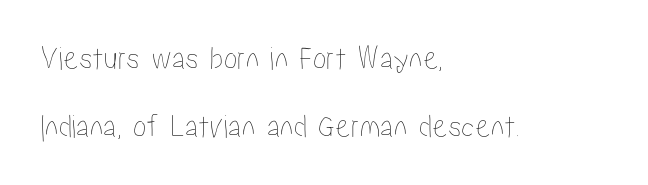
Proportional: the letters do not fall into vertical columns. Does the copy run flush right? No — it runs flush left. Notice the wide empty band between every row — that's loose leading. The words here are not underlined. There is no visible air inserted between adjacent glyphs.
